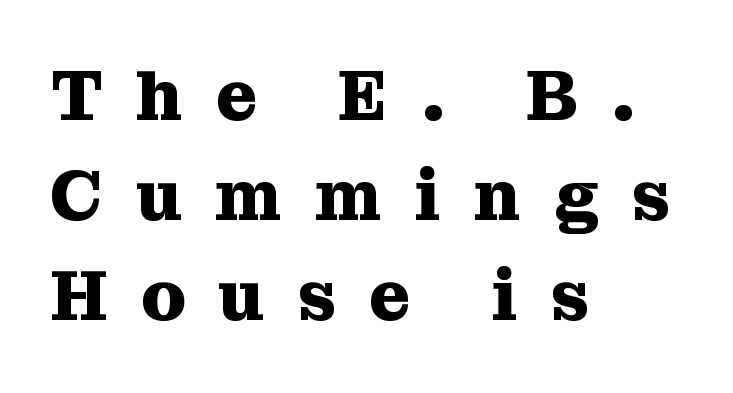
The image shows 71 px heavy serif type, upright; set left-aligned, normal line spacing (1.41x), unusually wide letter spacing (+0.47 em), not underlined; medium stroke contrast and a medium x-height.
